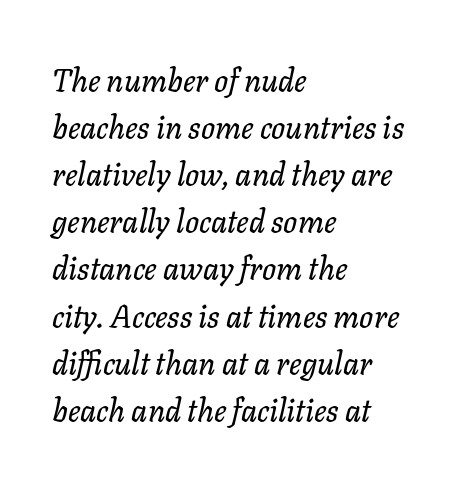
The specimen omits any rule beneath the text block's lines. Visually the block forms a straight wall on the left and a jagged coastline on the right. Students, note that the glyphs here touch the page at normal intervals. Compared with ordinary roman type, these characters are visibly tilted. Line spacing here is normal. You could not count columns in this text — the font is proportionally spaced.
